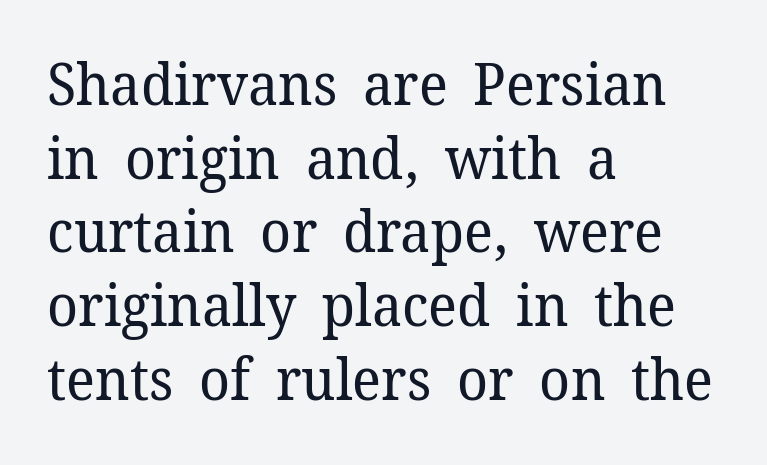
The image shows 58 px regular-weight serif type, upright; set left-aligned, normal line spacing (1.27x), normal letter spacing, not underlined; low stroke contrast and a medium x-height.
